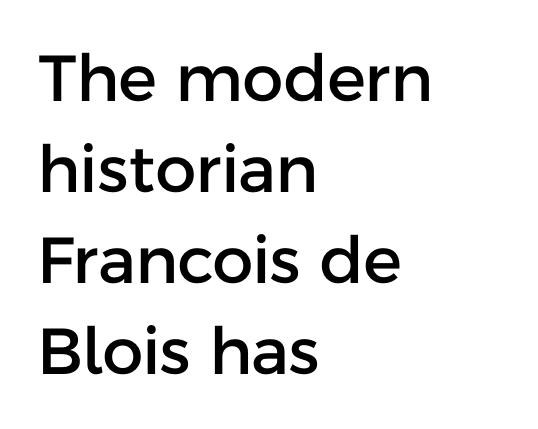
The image shows 65 px sans-serif type, upright; set left-aligned, normal line spacing (1.4x), normal letter spacing, not underlined; low stroke contrast and a medium x-height.
